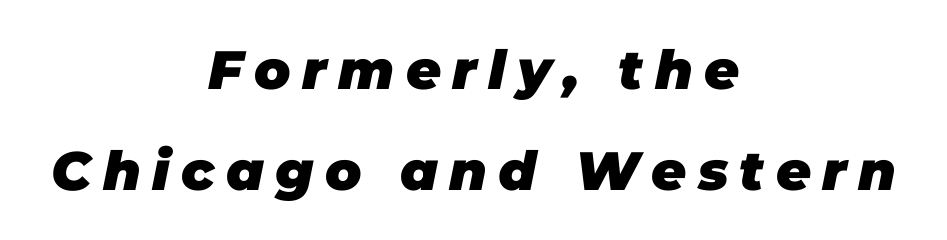
{"italic": "yes", "lean": "right", "slant_degrees": 11, "bold": "yes", "weight": "heavy", "width": "normal", "stroke_contrast": "low", "x_height": "large", "monospaced": "no", "underline": "no", "align": "center", "line_spacing_ratio": 1.87, "letter_spacing": "wide", "letter_spacing_em": 0.21, "glyph_px": 54}
